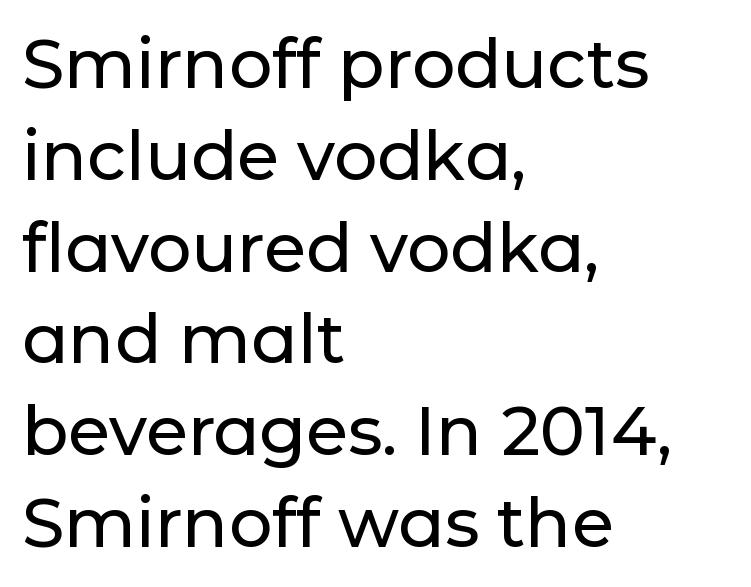
The foot of each line stays bare and open. The text was rendered using a sans face with plain stroke endings. Each letter keeps its own natural width here, so spacing adapts to shape. Quick note: interline space is typical. The gaps between neighbouring characters are ordinary and unremarkable.
